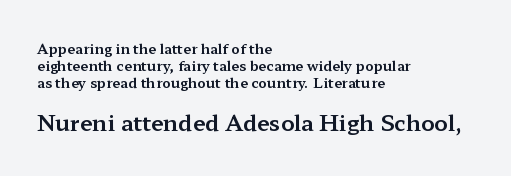
Q: Is the text italic (slanted)? A: No, it is upright.
Q: Is the text underlined? A: No.
Q: How is the paragraph aligned? A: Left-aligned.
Q: Is the spacing between letters normal or unusually wide? A: Normal.
Q: Which block of text is set in a larger size, the first (top) or the second (bottom)? A: The second (bottom) one.
